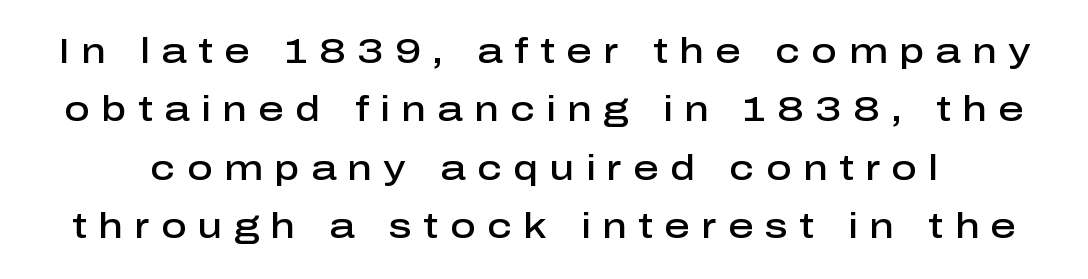
{"serif": "no", "italic": "no", "bold": "semi", "weight": "semibold", "width": "normal", "stroke_contrast": "low", "x_height": "medium", "monospaced": "no", "underline": "no", "line_spacing": "normal", "line_spacing_ratio": 1.67, "letter_spacing": "wide", "letter_spacing_em": 0.33, "glyph_px": 35}
